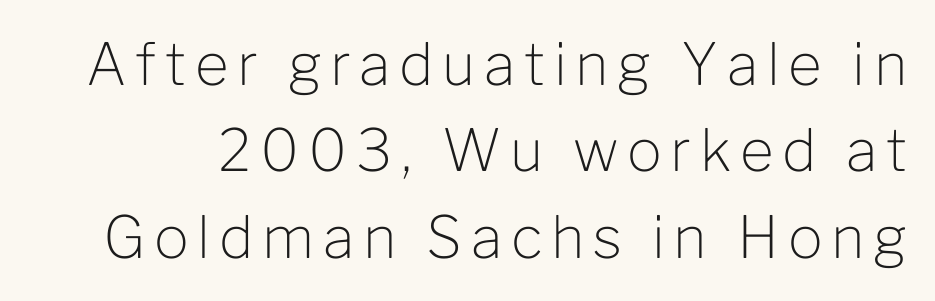
The image shows 58 px light sans-serif type, upright; set normal line spacing (1.49x), not underlined; low stroke contrast and a medium x-height.
